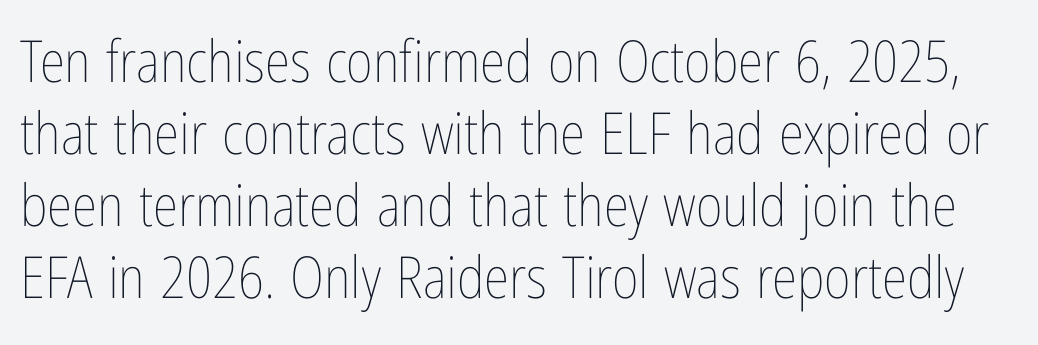
{"italic": "no", "bold": "no", "weight": "thin", "width": "condensed", "stroke_contrast": "low", "x_height": "medium", "monospaced": "no", "underline": "no", "line_spacing_ratio": 1.24, "letter_spacing": "normal", "letter_spacing_em": 0.0, "glyph_px": 58}
